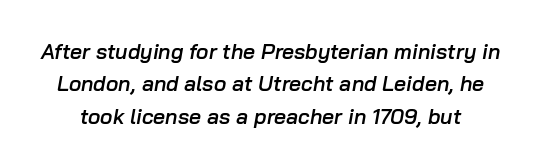
{"italic": "yes", "lean": "right", "slant_degrees": 10, "bold": "semi", "underline": "no", "line_spacing": "normal", "line_spacing_ratio": 1.54, "letter_spacing": "normal", "letter_spacing_em": 0.0, "glyph_px": 21}
